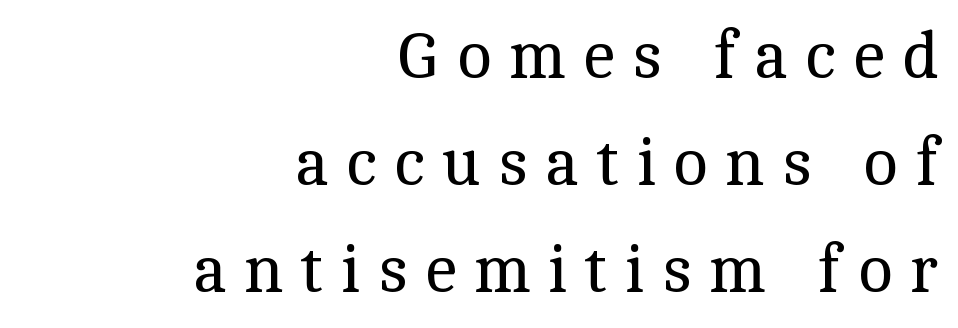
Q: Is the text bold? A: No.
Q: Is the text italic (slanted)? A: No, it is upright.
Q: Is the typeface a serif or a sans-serif typeface? A: Serif.
Q: Is the text underlined? A: No.
Q: How is the paragraph aligned? A: Right-aligned.
Q: Is the spacing between letters normal or unusually wide? A: Unusually wide.
Q: Is the spacing between lines tight, normal or loose? A: Normal.
Q: Width (condensed, normal, or wide)? A: Normal.
Q: x-height? A: Medium.
Q: Monospaced? A: No.
